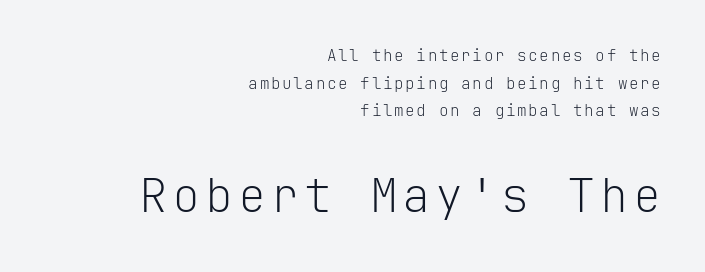
Regarding serifs, this sample does without them. Weight: in the light-to-regular range. The rendering uses typewriter-style spacing with identical character cells. Anything drawn beneath the words? Only blank space.
